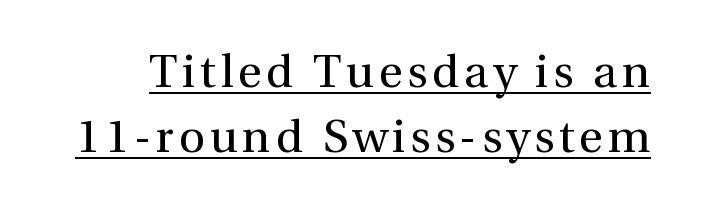
The image shows 46 px regular-weight serif type, upright; set normal line spacing (1.42x), underlined; medium stroke contrast and a medium x-height.
